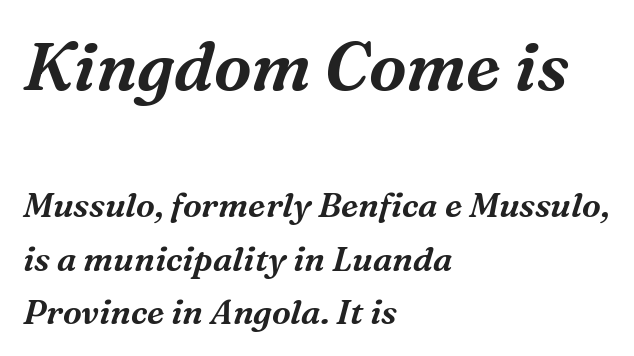
Stroke terminals: seriffed. The rendering keeps characters at their native spacing. The space directly below the letters is spotless. The lines are quadded left.
